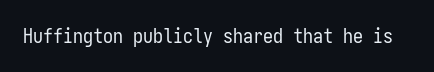
{"italic": "no", "bold": "no", "underline": "no", "letter_spacing": "normal", "letter_spacing_em": 0.0, "glyph_px": 20}
